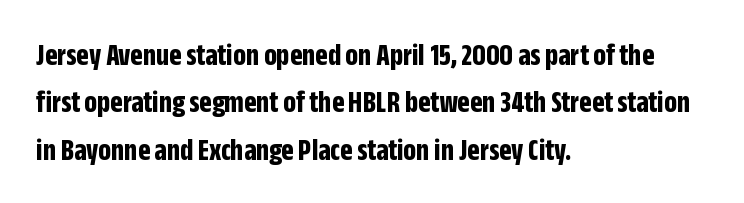
Heavy, bold letterforms. This sample is left-justified, so line endings fall wherever the words run out. The line texture is even and compact thanks to regular tracking. This block has exactly the height ordinary leading produces. The gap between lines stays unmarked.
